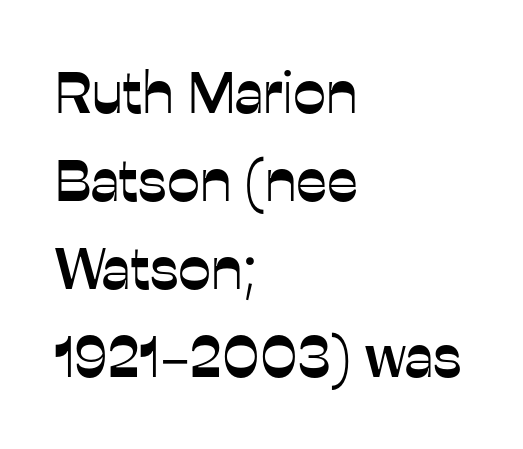
{"serif": "no", "italic": "no", "width": "normal", "stroke_contrast": "low", "x_height": "medium", "monospaced": "no", "underline": "no", "align": "left", "line_spacing": "normal", "line_spacing_ratio": 1.49, "letter_spacing": "normal", "letter_spacing_em": 0.0, "glyph_px": 59}
